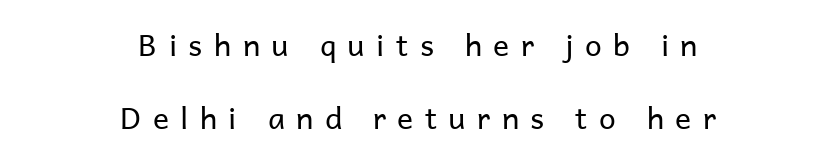
Varying glyph widths throughout — classic text-font behaviour. No extra ink here — the face is not bold. Interline gaps are noticeably wide in this sample. The type sits square on the baseline with zero lean. Check the space under the baseline: it is left empty. What stands out about the letter spacing? Its width — letters are far apart.
